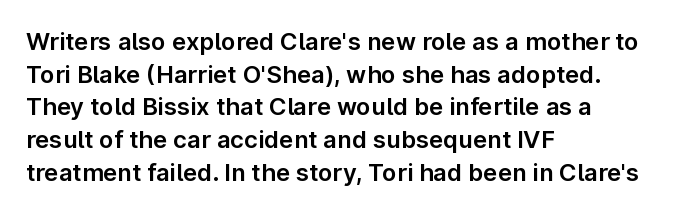
The image shows 24 px text type, upright; set left-aligned, normal line spacing (1.36x), normal letter spacing, not underlined.
